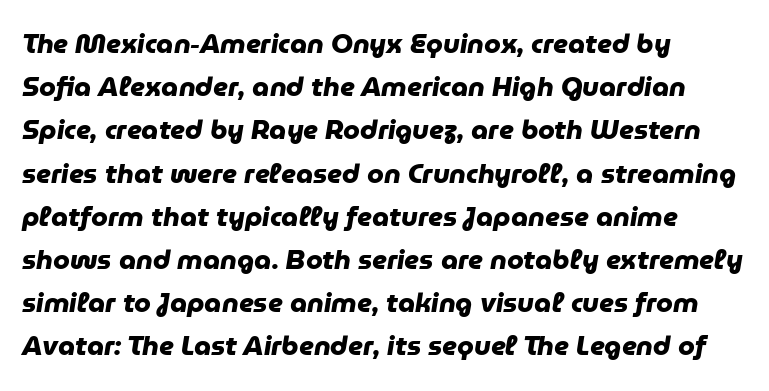
Caption: bold face, heavy strokes. Normally led — the rows are evenly, conventionally spaced. Only glyphs here, with clear space below each row. The rendering keeps characters at their native spacing. All the whitespace from short lines collects on the right.
